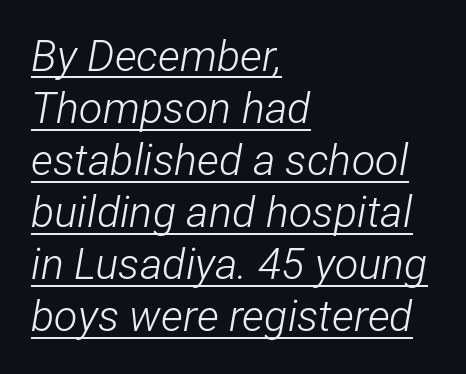
{"italic": "yes", "lean": "right", "slant_degrees": 12, "bold": "no", "weight": "light", "width": "condensed", "stroke_contrast": "low", "x_height": "medium", "monospaced": "no", "underline": "yes", "align": "left", "line_spacing_ratio": 1.21, "letter_spacing": "normal", "letter_spacing_em": 0.0, "glyph_px": 43}
